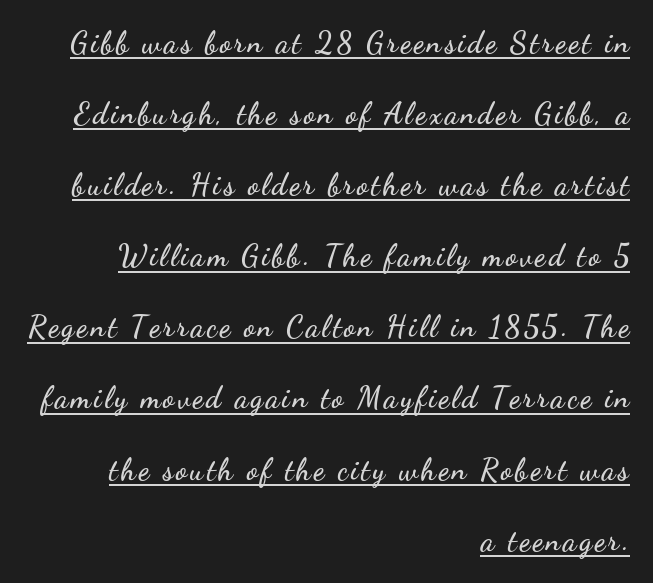
The image shows 30 px wide sans-serif type; set right-aligned, loose line spacing (2.37x), underlined; low stroke contrast and a small x-height.
